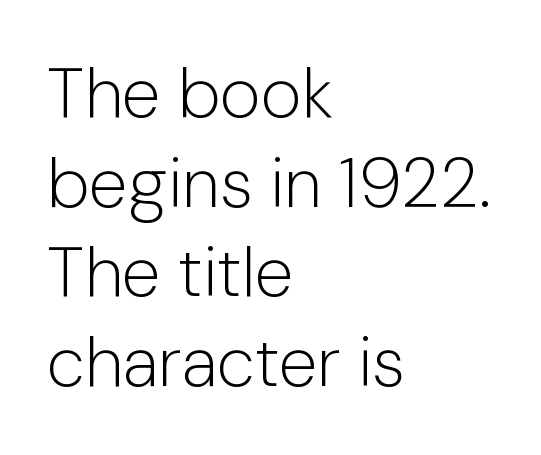
{"serif": "no", "italic": "no", "bold": "no", "weight": "light", "width": "normal", "stroke_contrast": "low", "x_height": "medium", "monospaced": "no", "underline": "no", "align": "left", "line_spacing": "normal", "line_spacing_ratio": 1.28, "letter_spacing": "normal", "letter_spacing_em": 0.0, "glyph_px": 70}
